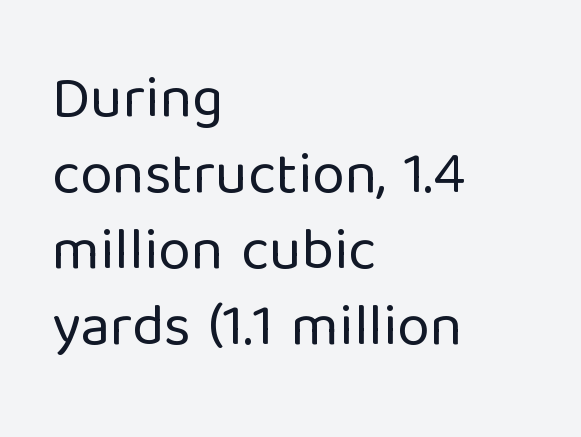
Characters remain perfectly vertical along every line. Default kerning and tracking; the words read as compact shapes. Character widths vary here, with narrow letters taking less room than wide ones. These lines stack with their left ends in a neat column. Regular leading. The weight would be labelled regular, book, light, or lighter still.
